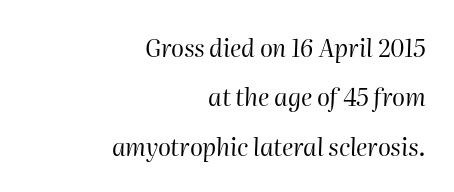
The image shows 24 px text type, italic (leaning right); set right-aligned, loose line spacing (2.06x), normal letter spacing, not underlined.
